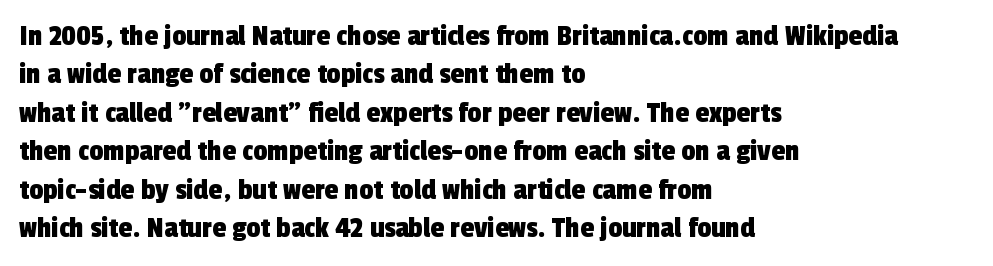
The rendering keeps characters at their native spacing. This rendering uses left alignment, leaving the right contour irregular. Regarding serifs, this sample does without them. The baseline area is clear.
